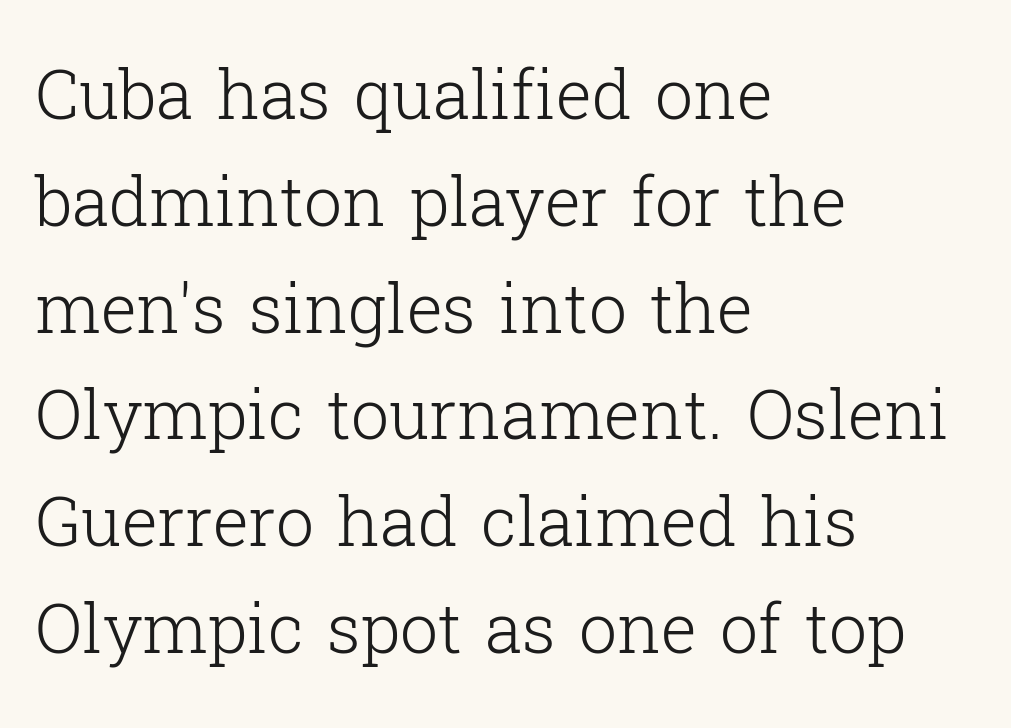
{"serif": "yes", "italic": "no", "bold": "no", "weight": "light", "width": "normal", "stroke_contrast": "low", "x_height": "medium", "monospaced": "no", "underline": "no", "align": "left", "line_spacing": "normal", "line_spacing_ratio": 1.57, "letter_spacing": "normal", "letter_spacing_em": 0.0, "glyph_px": 68}
